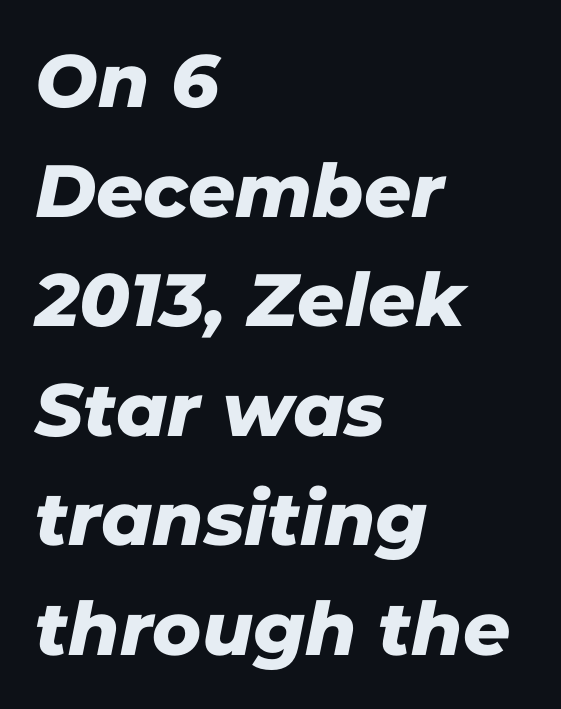
In terms of letterspacing, this is plain default setting. Beneath every word, the page is bare. Each letter's strokes conclude bluntly, with no projecting serifs. Regarding leading, the lines here are spaced in the standard way. Note the varied advance widths — an 'i' is clearly narrower than an 'm'. The lines are quadded left.
